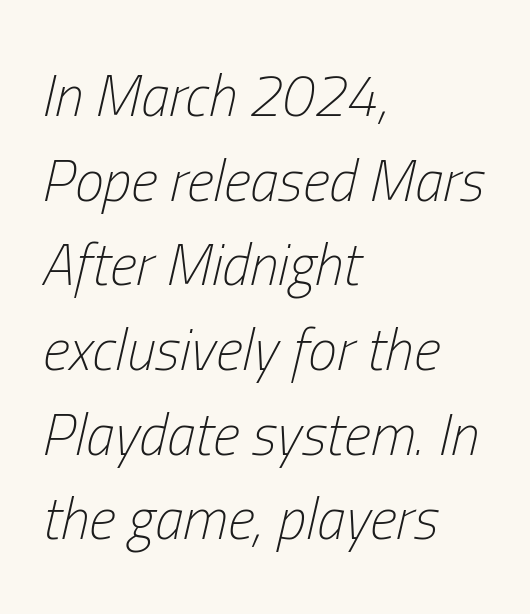
Where is the straight margin? On the left. Summary of weight: not heavy and not bold. Honestly, there is no underline to notice here at all. This sample keeps an unexceptional amount of space between lines. Spacing verdict: proportional, widths tailored to each character. How are the letters spaced? Ordinarily, with no added tracking.
